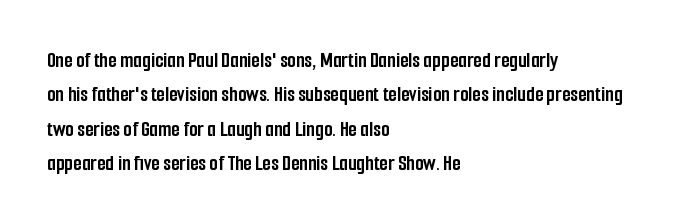
Q: Is the text bold? A: Yes.
Q: Is the text italic (slanted)? A: No, it is upright.
Q: Is the text underlined? A: No.
Q: How is the paragraph aligned? A: Left-aligned.
Q: Is the spacing between letters normal or unusually wide? A: Normal.
Q: Is the spacing between lines tight, normal or loose? A: Normal.
